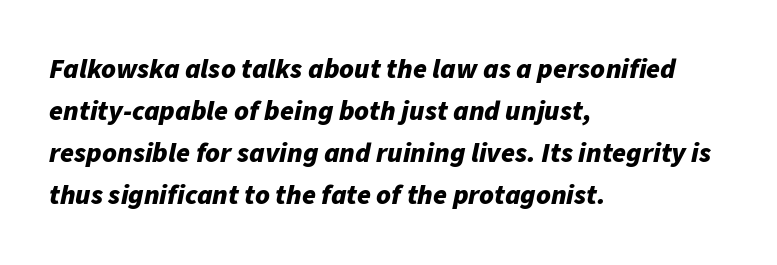
Q: Is the text bold? A: Yes.
Q: Is the text italic (slanted)? A: Yes, it leans right by about 11 degrees.
Q: Is the text underlined? A: No.
Q: How is the paragraph aligned? A: Left-aligned.
Q: Is the spacing between letters normal or unusually wide? A: Normal.
Q: Is the spacing between lines tight, normal or loose? A: Normal.
Q: Width (condensed, normal, or wide)? A: Normal.
Q: Stroke contrast? A: Low.
Q: x-height? A: Medium.
Q: Monospaced? A: No.
